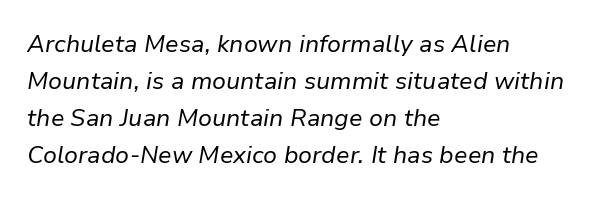
{"italic": "yes", "lean": "right", "slant_degrees": 9, "bold": "no", "underline": "no", "align": "left", "line_spacing": "normal", "line_spacing_ratio": 1.54, "letter_spacing": "normal", "letter_spacing_em": 0.0, "glyph_px": 24}
